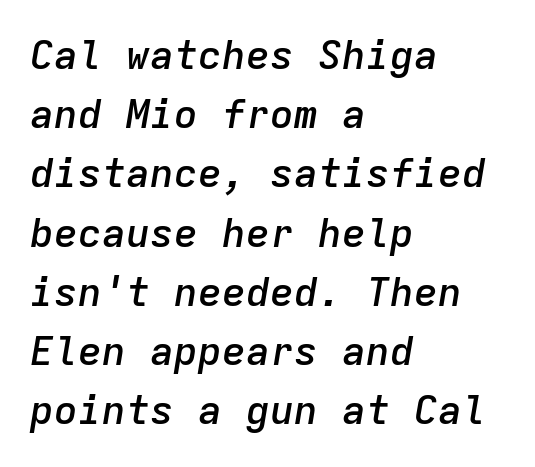
Q: Is the text bold? A: Semi-bold.
Q: Is the text italic (slanted)? A: Yes, it leans right by about 9 degrees.
Q: Is the text underlined? A: No.
Q: How is the paragraph aligned? A: Left-aligned.
Q: Is the spacing between letters normal or unusually wide? A: Normal.
Q: Is the spacing between lines tight, normal or loose? A: Normal.
Q: Width (condensed, normal, or wide)? A: Normal.
Q: Stroke contrast? A: Low.
Q: x-height? A: Medium.
Q: Monospaced? A: Yes.
